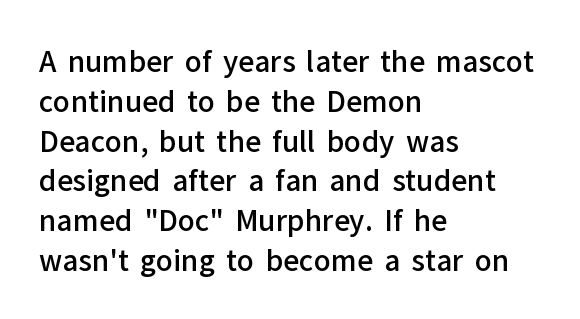
Here the designer chose a conventional face with non-uniform glyph widths. Letters rest on an invisible, unmarked baseline. How are the letters spaced? Ordinarily, with no added tracking. The compositor pushed each line to the left boundary. The passage shown is typeset with a sans-serif family.
